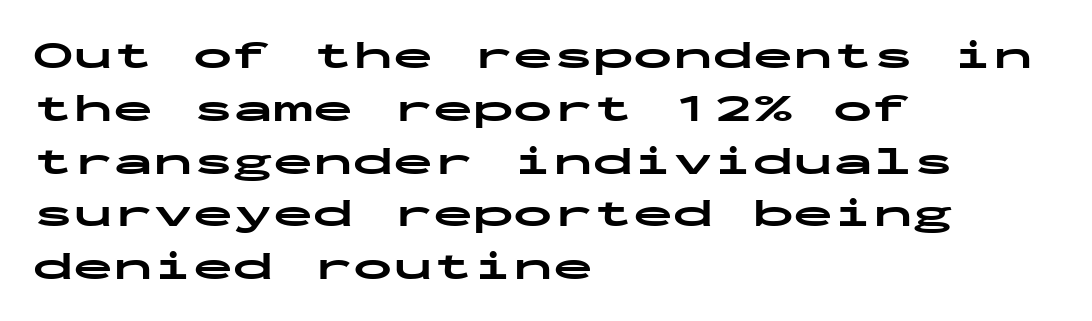
The image shows 40 px bold, wide sans-serif type, upright, monospaced; set left-aligned, normal line spacing (1.32x), normal letter spacing, not underlined; low stroke contrast and a medium x-height.
